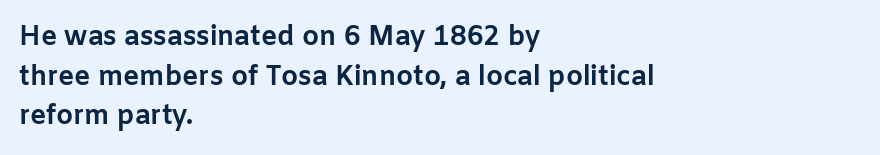
Q: Is the text bold? A: Yes.
Q: Is the text italic (slanted)? A: No, it is upright.
Q: Is the text underlined? A: No.
Q: How is the paragraph aligned? A: Left-aligned.
Q: Is the spacing between letters normal or unusually wide? A: Normal.
Q: Is the spacing between lines tight, normal or loose? A: Normal.
